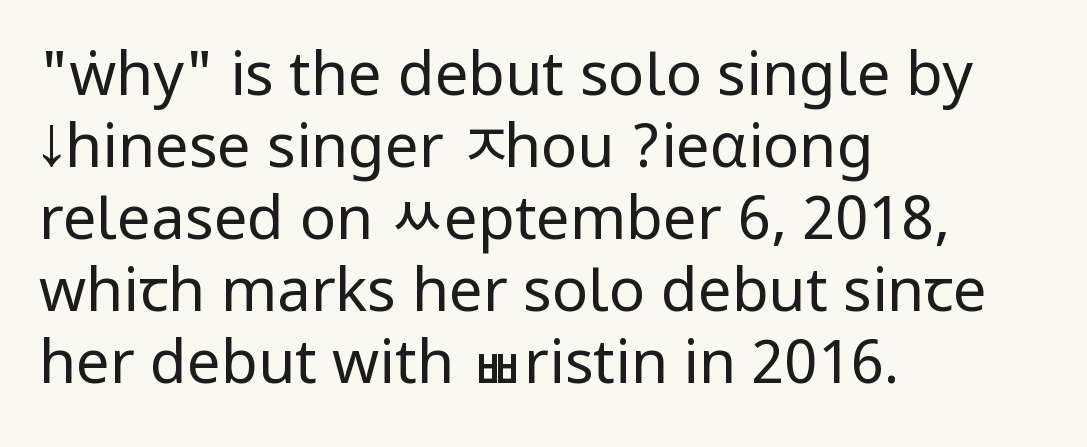
Q: Is the text bold? A: No.
Q: Is the text italic (slanted)? A: No, it is upright.
Q: Is the typeface a serif or a sans-serif typeface? A: Sans-serif.
Q: Is the text underlined? A: No.
Q: How is the paragraph aligned? A: Left-aligned.
Q: Is the spacing between letters normal or unusually wide? A: Normal.
Q: Width (condensed, normal, or wide)? A: Condensed.
Q: Stroke contrast? A: Low.
